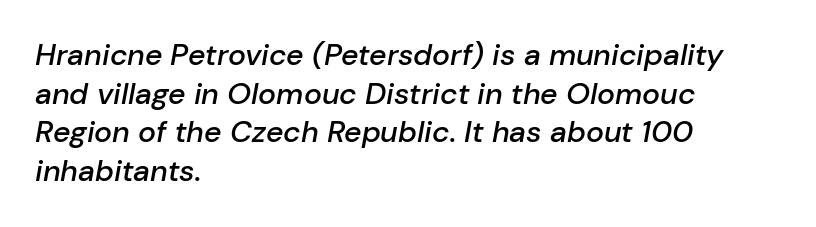
Q: Is the text bold? A: Semi-bold.
Q: Is the text italic (slanted)? A: Yes, it leans right by about 10 degrees.
Q: Is the text underlined? A: No.
Q: How is the paragraph aligned? A: Left-aligned.
Q: Is the spacing between letters normal or unusually wide? A: Normal.
Q: Is the spacing between lines tight, normal or loose? A: Normal.
Q: Width (condensed, normal, or wide)? A: Normal.
Q: Stroke contrast? A: Low.
Q: x-height? A: Medium.
Q: Monospaced? A: No.
